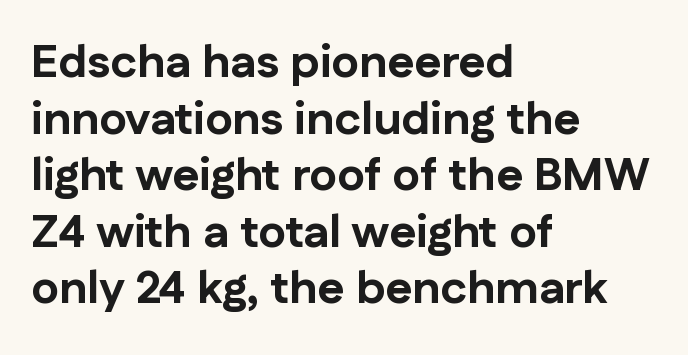
{"serif": "no", "italic": "no", "bold": "yes", "weight": "bold", "width": "normal", "stroke_contrast": "low", "x_height": "medium", "monospaced": "no", "underline": "no", "align": "left", "line_spacing_ratio": 1.23, "letter_spacing": "normal", "letter_spacing_em": 0.0, "glyph_px": 46}
